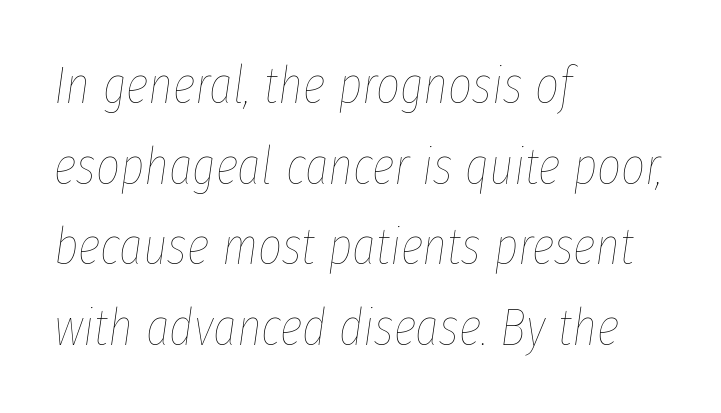
Unbolded letterforms with no extra heft. Think of a printed novel: that variable character pitch is what you see here. The foot of each line stays bare and open. The passage is arranged the way most books set body copy — flush left. Is there much room between lines? A standard amount, neither cramped nor airy. Letter spacing: default.
